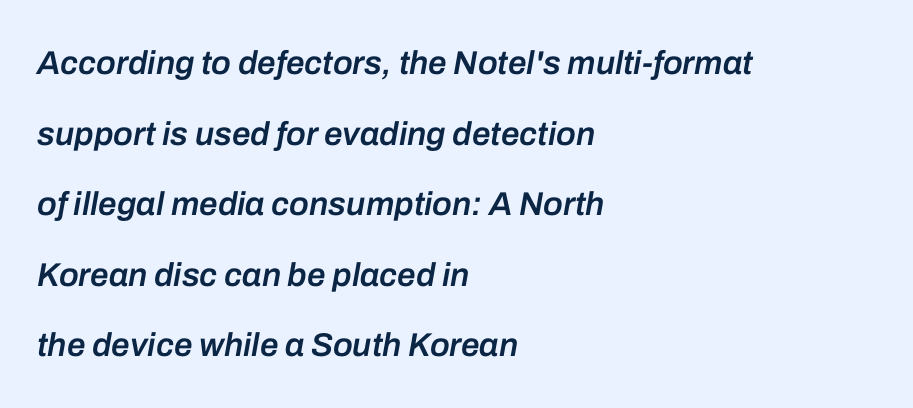
Q: Is the text bold? A: Semi-bold.
Q: Is the text italic (slanted)? A: Yes, it leans right by about 10 degrees.
Q: Is the text underlined? A: No.
Q: How is the paragraph aligned? A: Left-aligned.
Q: Is the spacing between letters normal or unusually wide? A: Normal.
Q: Is the spacing between lines tight, normal or loose? A: Loose.
Q: Width (condensed, normal, or wide)? A: Normal.
Q: Stroke contrast? A: Low.
Q: x-height? A: Medium.
Q: Monospaced? A: No.
